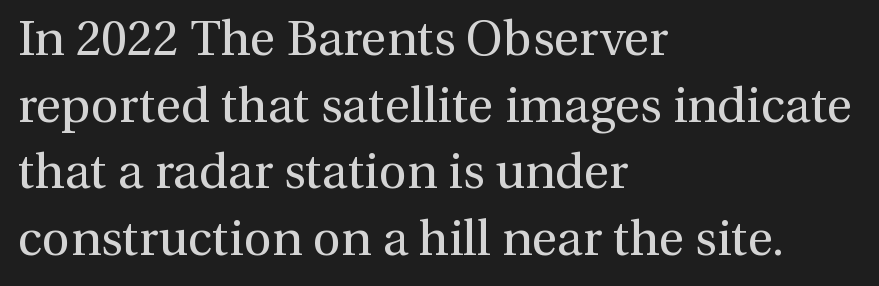
{"serif": "yes", "italic": "no", "bold": "no", "weight": "regular", "width": "normal", "stroke_contrast": "medium", "x_height": "medium", "monospaced": "no", "underline": "no", "align": "left", "line_spacing": "normal", "line_spacing_ratio": 1.36, "letter_spacing": "normal", "letter_spacing_em": 0.0, "glyph_px": 49}
